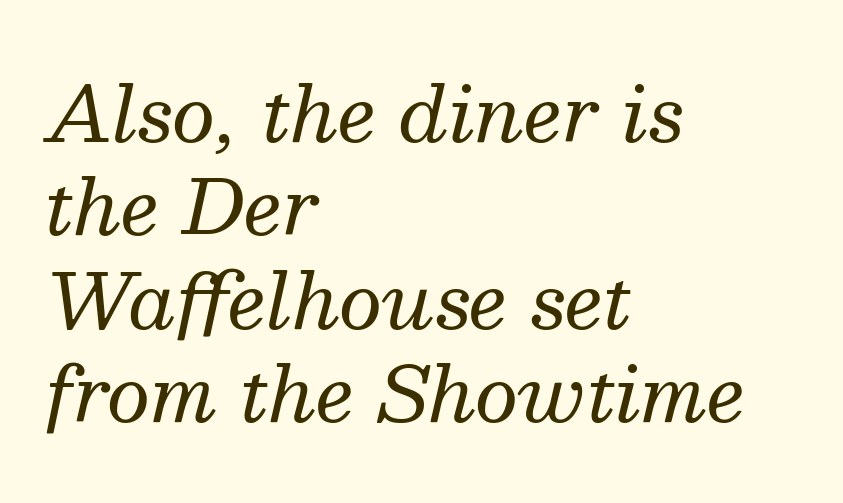
{"serif": "yes", "italic": "yes", "lean": "right", "slant_degrees": 13, "bold": "no", "weight": "regular", "width": "normal", "stroke_contrast": "medium", "x_height": "medium", "monospaced": "no", "underline": "no", "align": "left", "line_spacing_ratio": 1.23, "letter_spacing": "normal", "letter_spacing_em": 0.0, "glyph_px": 76}
